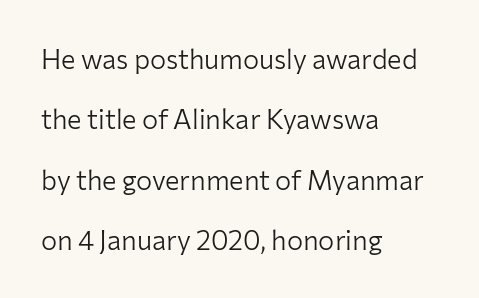
{"italic": "no", "bold": "no", "underline": "no", "align": "left", "line_spacing": "loose", "line_spacing_ratio": 2.24, "letter_spacing": "normal", "letter_spacing_em": 0.0, "glyph_px": 27}
